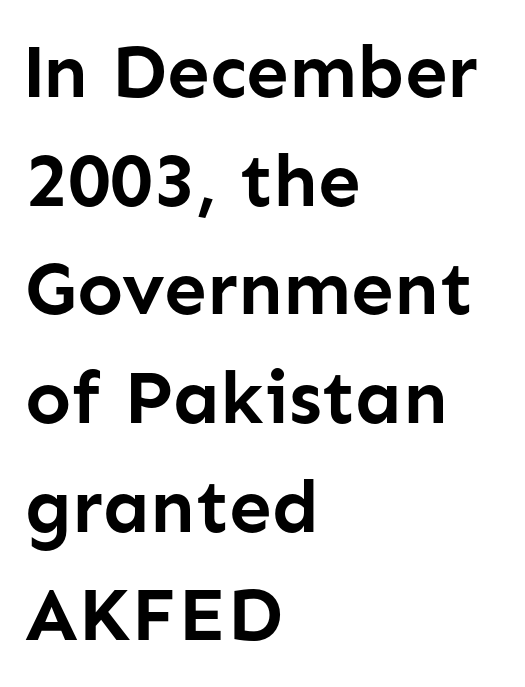
The image shows 76 px semibold sans-serif type, upright; set left-aligned, normal line spacing (1.43x), normal letter spacing, not underlined; low stroke contrast and a medium x-height.
